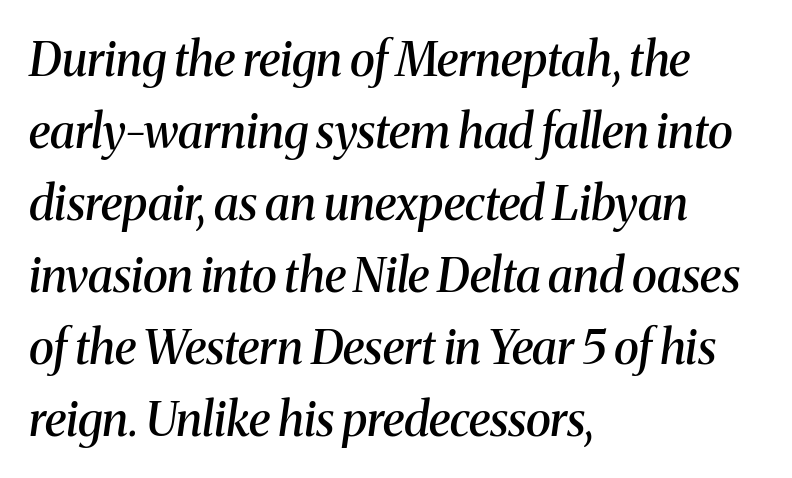
Posture: slanted. This sample has the flowing, uneven cadence of proportional lettering. The setting favours the left margin, as ordinary paragraphs usually do. Does the leading feel generous? No, just average. Is the type bold? Partly — it's a semibold, heavier than regular but not fully bold.
